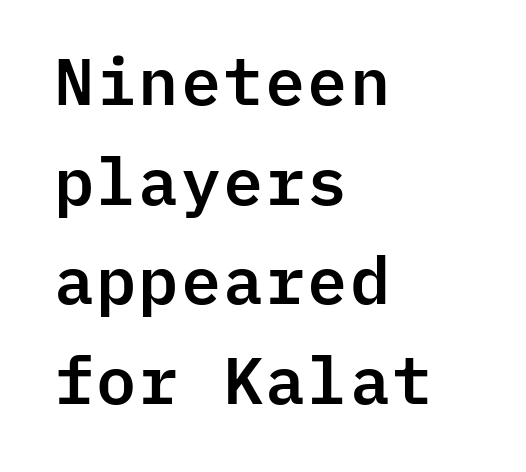
Rows of type keep a routine distance in the vertical direction. Short note: letters normally spaced. The axis of the letterforms is exactly vertical. Only glyphs here, with clear space below each row.
